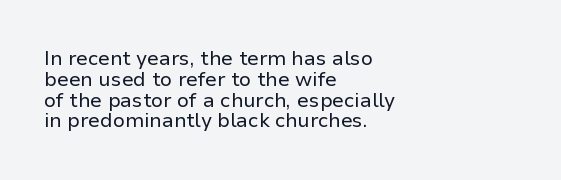
{"italic": "no", "bold": "no", "underline": "no", "align": "left", "line_spacing": "tight", "line_spacing_ratio": 1.04, "letter_spacing": "normal", "letter_spacing_em": 0.0, "glyph_px": 20}
